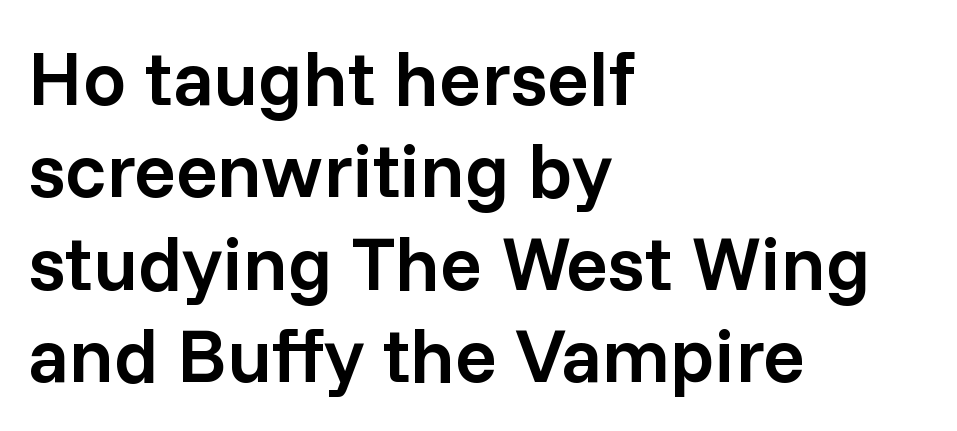
Q: Is the text bold? A: Semi-bold.
Q: Is the text italic (slanted)? A: No, it is upright.
Q: Is the typeface a serif or a sans-serif typeface? A: Sans-serif.
Q: Is the text underlined? A: No.
Q: How is the paragraph aligned? A: Left-aligned.
Q: Is the spacing between letters normal or unusually wide? A: Normal.
Q: Width (condensed, normal, or wide)? A: Normal.
Q: Stroke contrast? A: Low.
Q: x-height? A: Medium.
Q: Monospaced? A: No.
